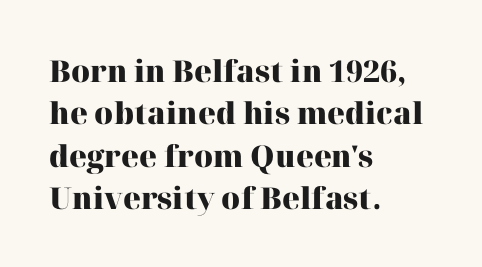
The image shows 30 px heavy serif type, upright; set left-aligned, normal line spacing (1.41x), normal letter spacing, not underlined; high stroke contrast and a medium x-height.
